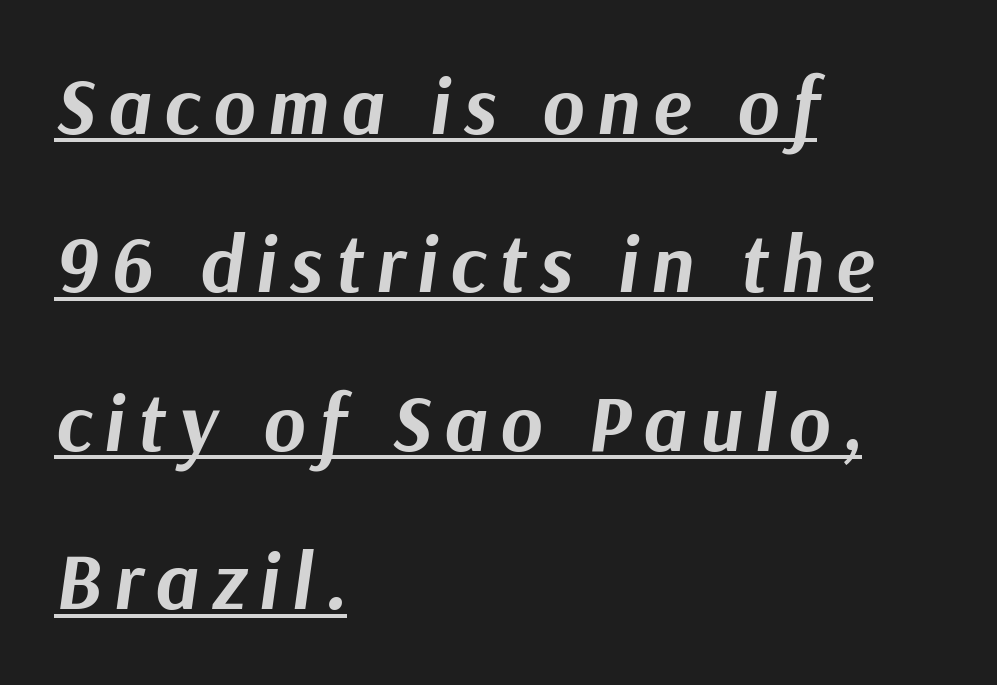
Q: Is the text bold? A: Yes.
Q: Is the text italic (slanted)? A: Yes, it leans right by about 9 degrees.
Q: Is the text underlined? A: Yes.
Q: How is the paragraph aligned? A: Left-aligned.
Q: Is the spacing between lines tight, normal or loose? A: Loose.
Q: Width (condensed, normal, or wide)? A: Normal.
Q: Stroke contrast? A: Medium.
Q: x-height? A: Medium.
Q: Monospaced? A: No.
